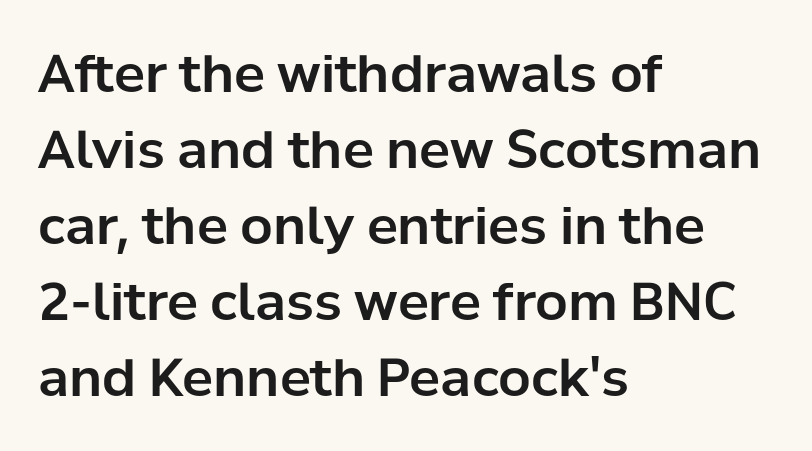
The image shows 52 px sans-serif type, upright; set left-aligned, normal line spacing (1.46x), normal letter spacing, not underlined; low stroke contrast and a medium x-height.
